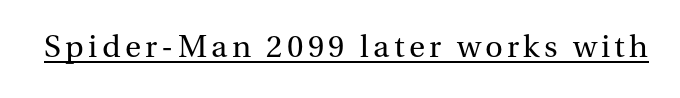
The face used here is proportionally spaced, like ordinary book or web type. This rendering employs a face with finishing strokes, i.e., a serif. These lines were composed using upright roman letters. Does a line run under the words? Yes, clearly.
